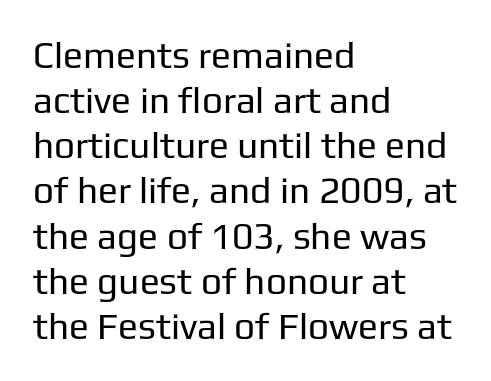
Q: Is the text bold? A: No.
Q: Is the text italic (slanted)? A: No, it is upright.
Q: Is the typeface a serif or a sans-serif typeface? A: Sans-serif.
Q: Is the text underlined? A: No.
Q: How is the paragraph aligned? A: Left-aligned.
Q: Is the spacing between letters normal or unusually wide? A: Normal.
Q: Width (condensed, normal, or wide)? A: Normal.
Q: Stroke contrast? A: Low.
Q: x-height? A: Medium.
Q: Monospaced? A: No.
